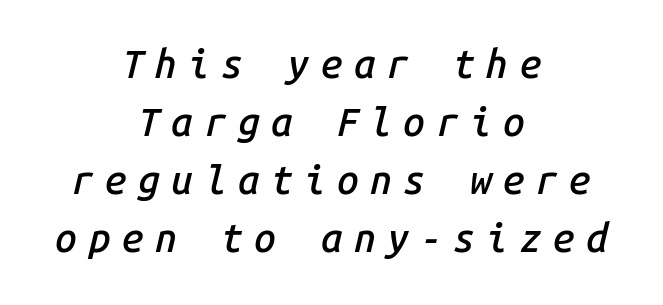
{"italic": "yes", "lean": "right", "slant_degrees": 14, "bold": "semi", "weight": "semibold", "width": "normal", "stroke_contrast": "low", "x_height": "medium", "monospaced": "yes", "underline": "no", "align": "center", "line_spacing": "normal", "line_spacing_ratio": 1.49, "letter_spacing": "wide", "letter_spacing_em": 0.29, "glyph_px": 39}
